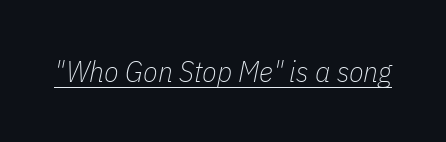
These characters rest on top of a visible drawn line. Slanted lettering throughout. What stands out about the letter spacing? Nothing — it is the standard amount. The letters advance in unequal steps, a hallmark of proportional type. Stroke thickness stays within the range of a standard reading face or lighter.
